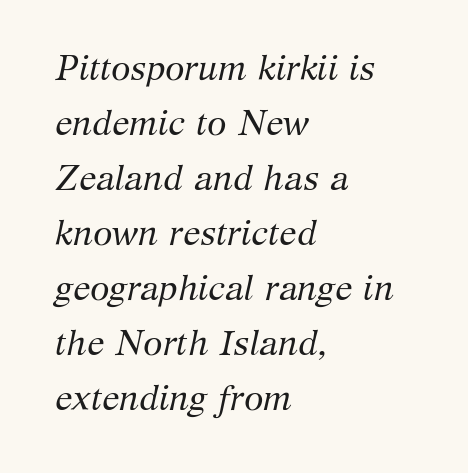
Teacher's note: observe the even left margin — that is flush-left alignment. Here the designer chose a conventional face with non-uniform glyph widths. Quick note: underline off. The passage shown stacks its lines at a standard gap.
